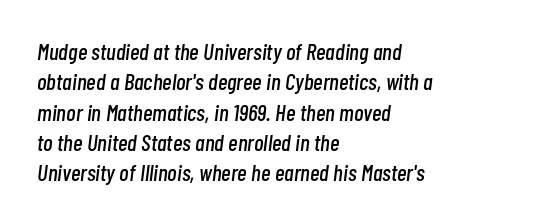
The image shows 23 px text type, italic (leaning right); set left-aligned, normal line spacing (1.32x), normal letter spacing, not underlined.
